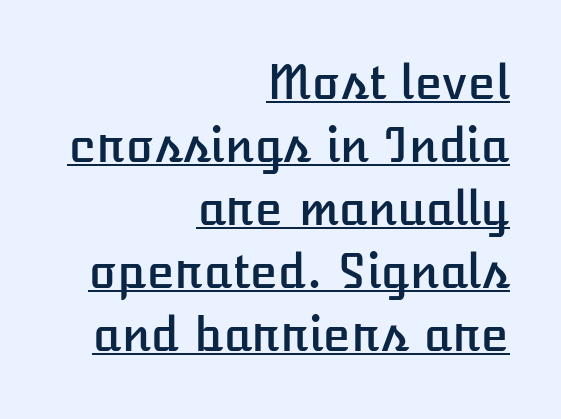
The image shows 46 px text type, upright; set right-aligned, normal line spacing (1.37x), normal letter spacing, underlined; low stroke contrast and a medium x-height.
